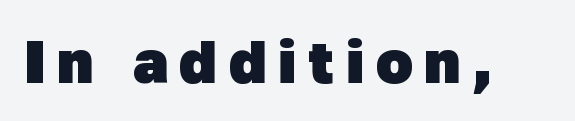
Letters rest on an invisible, unmarked baseline. Spacing verdict: proportional, widths tailored to each character. The designer went with a sans here, leaving each stem footless. Students, note that the glyphs here are deliberately spaced far apart. Strong, thick strokes mark this as bold type.
